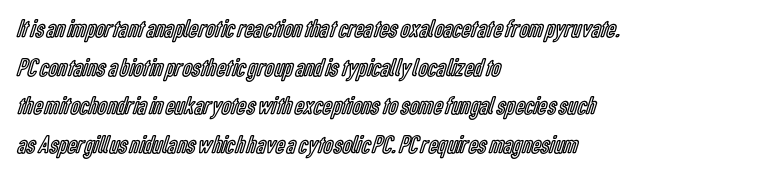
{"underline": "no", "align": "left", "line_spacing": "normal", "line_spacing_ratio": 1.49, "letter_spacing": "normal", "letter_spacing_em": 0.0, "glyph_px": 26}
